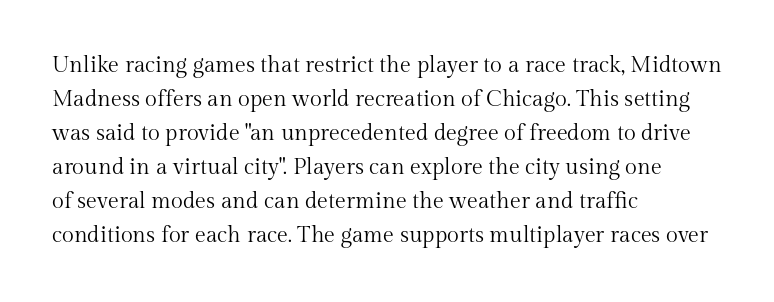
The image shows 22 px text type, upright; set left-aligned, normal line spacing (1.55x), normal letter spacing, not underlined.
